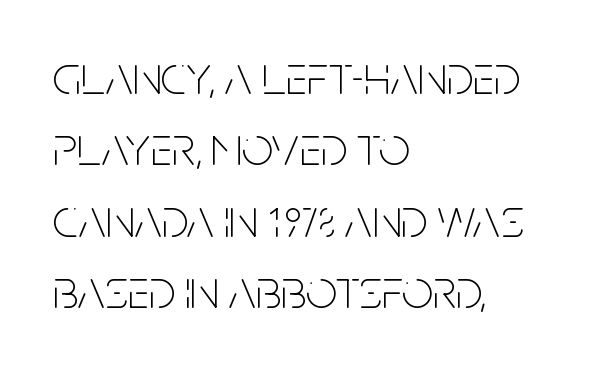
Q: Is the text bold? A: No.
Q: Is the text italic (slanted)? A: No, it is upright.
Q: Is the typeface a serif or a sans-serif typeface? A: Sans-serif.
Q: Is the text underlined? A: No.
Q: How is the paragraph aligned? A: Left-aligned.
Q: Is the spacing between letters normal or unusually wide? A: Normal.
Q: Is the spacing between lines tight, normal or loose? A: Normal.
Q: Width (condensed, normal, or wide)? A: Condensed.
Q: Stroke contrast? A: Low.
Q: x-height? A: Large.
Q: Monospaced? A: No.
